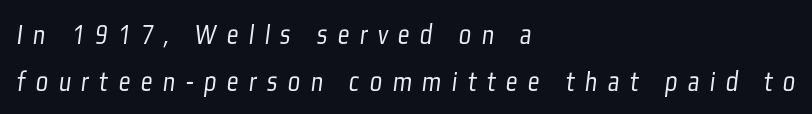
Looks like regular typesetting: each glyph gets only the width it needs. The area under the type is left untouched. In terms of leading, this rendering sits right in the middle. Display-style spreading of the glyphs; the letterfit is very open.
